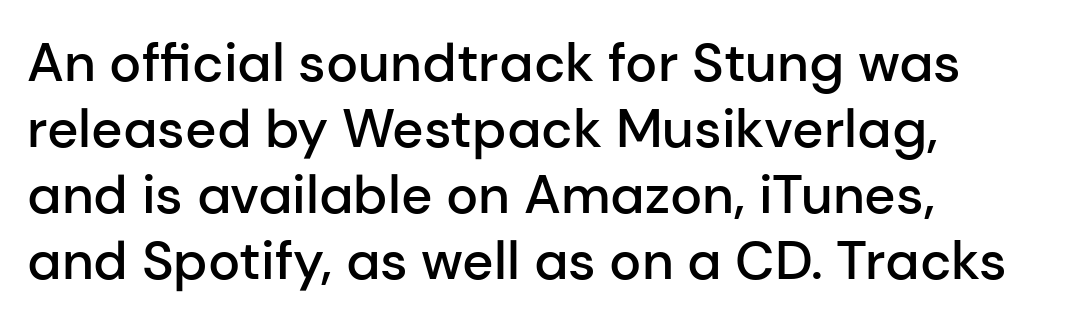
{"serif": "no", "italic": "no", "bold": "semi", "weight": "semibold", "width": "normal", "stroke_contrast": "low", "x_height": "medium", "monospaced": "no", "underline": "no", "align": "left", "line_spacing_ratio": 1.22, "letter_spacing": "normal", "letter_spacing_em": 0.0, "glyph_px": 54}
